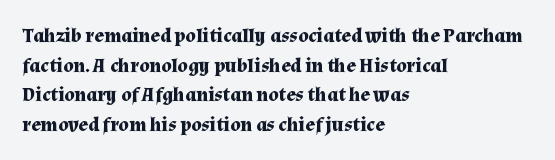
{"italic": "no", "bold": "yes", "underline": "no", "align": "left", "line_spacing": "normal", "line_spacing_ratio": 1.48, "letter_spacing": "normal", "letter_spacing_em": 0.0, "glyph_px": 20}
